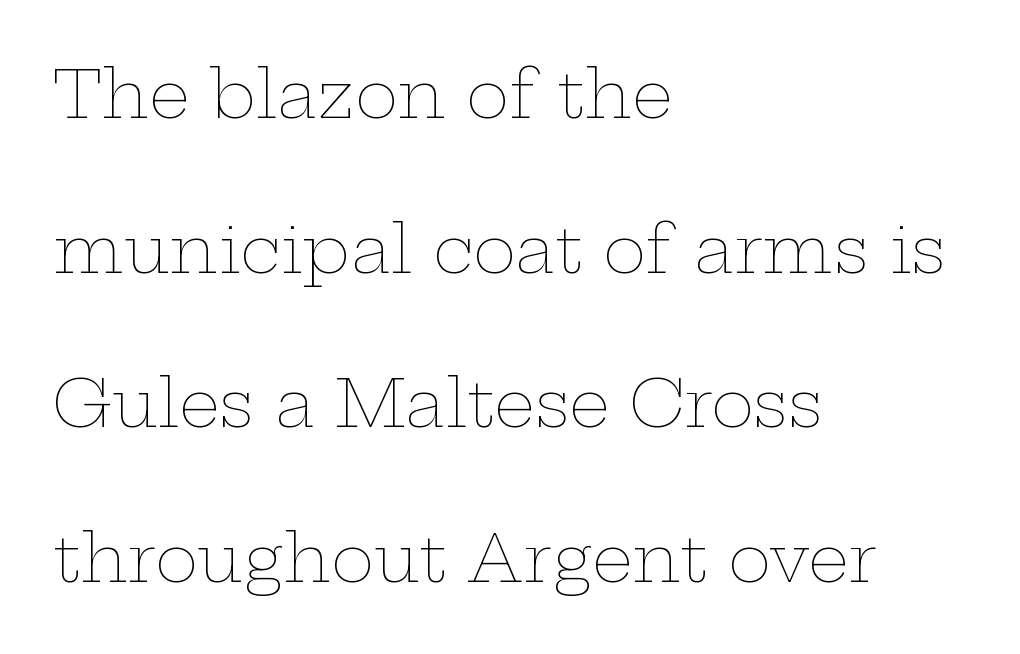
The image shows 65 px thin, wide type, upright; set left-aligned, loose line spacing (2.38x), normal letter spacing, not underlined; low stroke contrast and a medium x-height.
